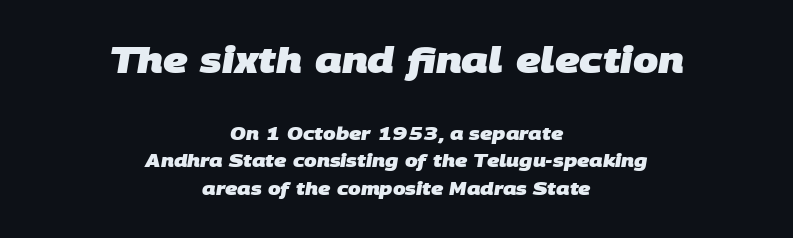
Examine the stroke ends and you'll find no serifs. The earlier block is typeset at a bigger size than the later block. Compared with a flush-left layout, this one balances lines on the center instead. Observe the ordinary spacing: letters are neighbours, not strangers. The letters advance in unequal steps, a hallmark of proportional type. These lines sit exactly where default settings would place them.
